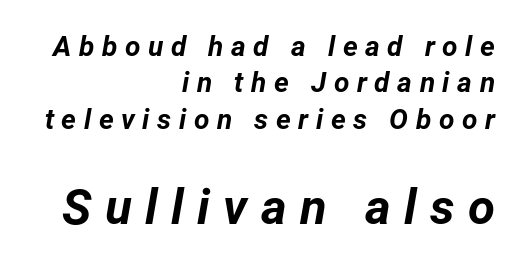
{"italic": "yes", "lean": "right", "slant_degrees": 12, "bold": "yes", "weight": "bold", "width": "normal", "stroke_contrast": "low", "x_height": "medium", "monospaced": "no", "underline": "no", "align": "right", "line_spacing": "normal", "line_spacing_ratio": 1.3, "letter_spacing": "wide", "letter_spacing_em": 0.27, "larger_block": "second", "size_ratio": 1.75, "glyph_px": 49}
